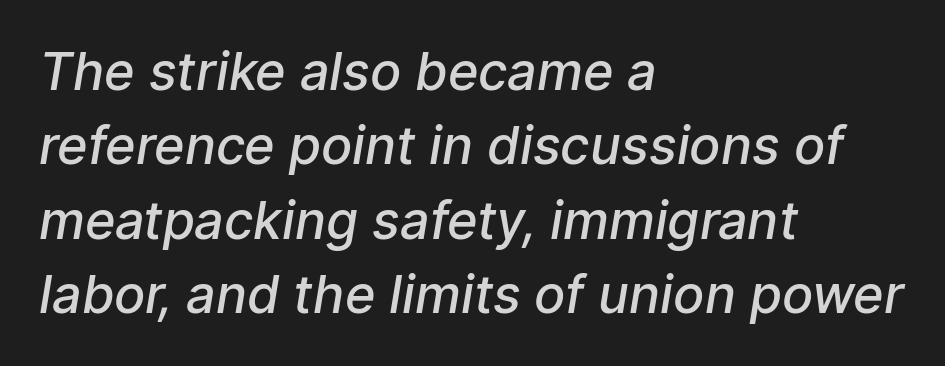
{"serif": "no", "bold": "semi", "weight": "semibold", "width": "normal", "stroke_contrast": "low", "x_height": "medium", "monospaced": "no", "underline": "no", "align": "left", "line_spacing": "normal", "line_spacing_ratio": 1.43, "letter_spacing": "normal", "letter_spacing_em": 0.0, "glyph_px": 52}
